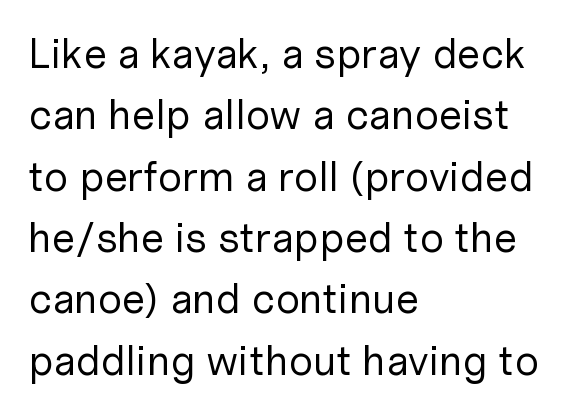
Q: Is the text bold? A: No.
Q: Is the text italic (slanted)? A: No, it is upright.
Q: Is the typeface a serif or a sans-serif typeface? A: Sans-serif.
Q: Is the text underlined? A: No.
Q: How is the paragraph aligned? A: Left-aligned.
Q: Is the spacing between letters normal or unusually wide? A: Normal.
Q: Is the spacing between lines tight, normal or loose? A: Normal.
Q: Width (condensed, normal, or wide)? A: Normal.
Q: Stroke contrast? A: Low.
Q: x-height? A: Medium.
Q: Monospaced? A: No.
